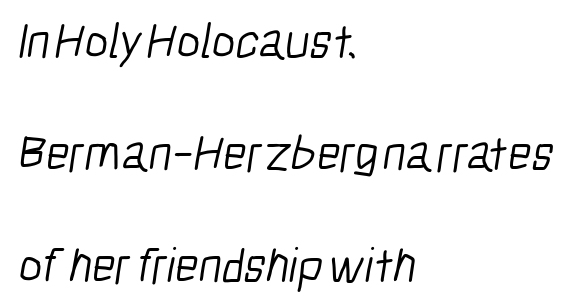
The image shows 50 px light, condensed sans-serif type; set left-aligned, loose line spacing (2.24x), normal letter spacing, not underlined; low stroke contrast and a medium x-height.
